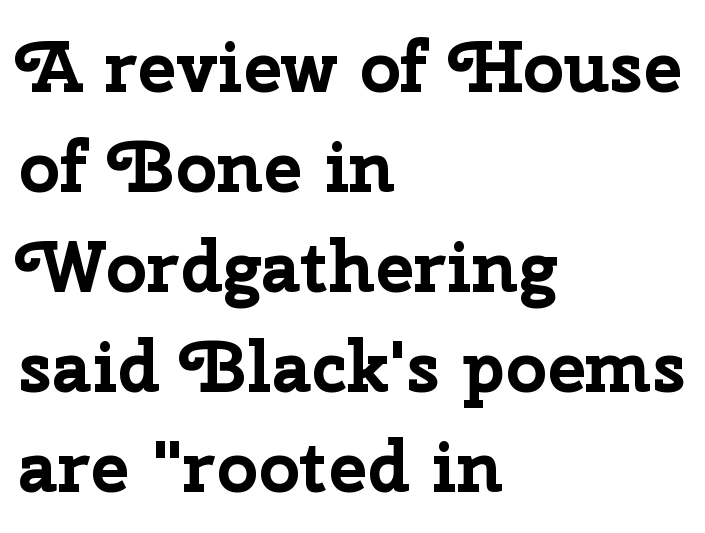
{"serif": "no", "italic": "no", "bold": "yes", "weight": "bold", "width": "normal", "stroke_contrast": "low", "x_height": "medium", "monospaced": "no", "underline": "no", "align": "left", "line_spacing": "normal", "line_spacing_ratio": 1.39, "letter_spacing": "normal", "letter_spacing_em": 0.0, "glyph_px": 72}
